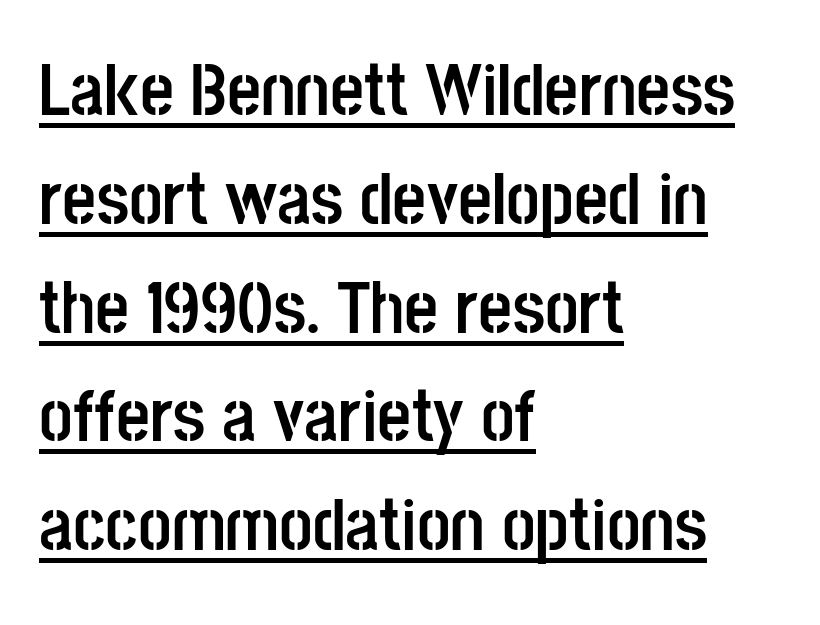
In terms of weight, the rendering is a true, heavy bold. You can tell it's not italic because the verticals are truly vertical. Varying glyph widths throughout — classic text-font behaviour. Examine the stroke ends and you'll find no serifs. Decoration check: the copy is underlined. The gaps between neighbouring characters are ordinary and unremarkable.
